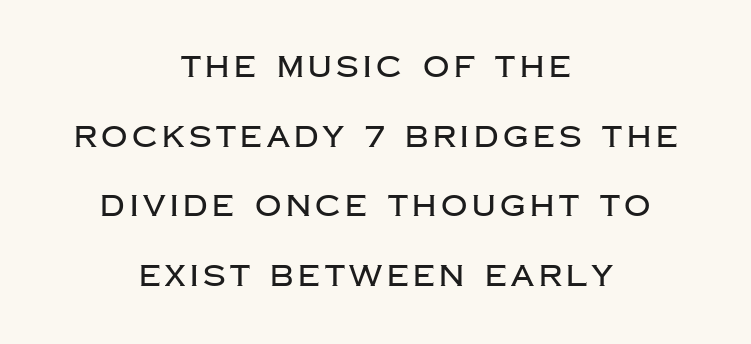
{"serif": "no", "italic": "no", "width": "normal", "stroke_contrast": "low", "x_height": "large", "monospaced": "no", "underline": "no", "align": "center", "line_spacing": "loose", "line_spacing_ratio": 2.4, "glyph_px": 29}
